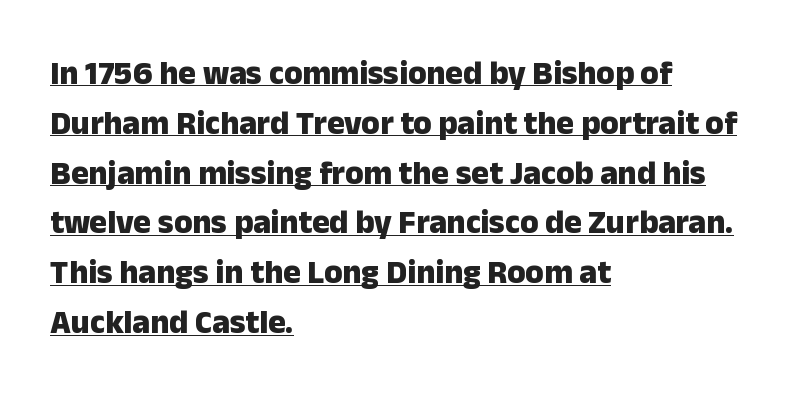
Observe the absence of serifs on each vertical stroke in this sample. Descenders here cross a horizontal rule under the line. The font's upright variant was chosen for this text. Leftover space on each line is placed entirely after the last word.
